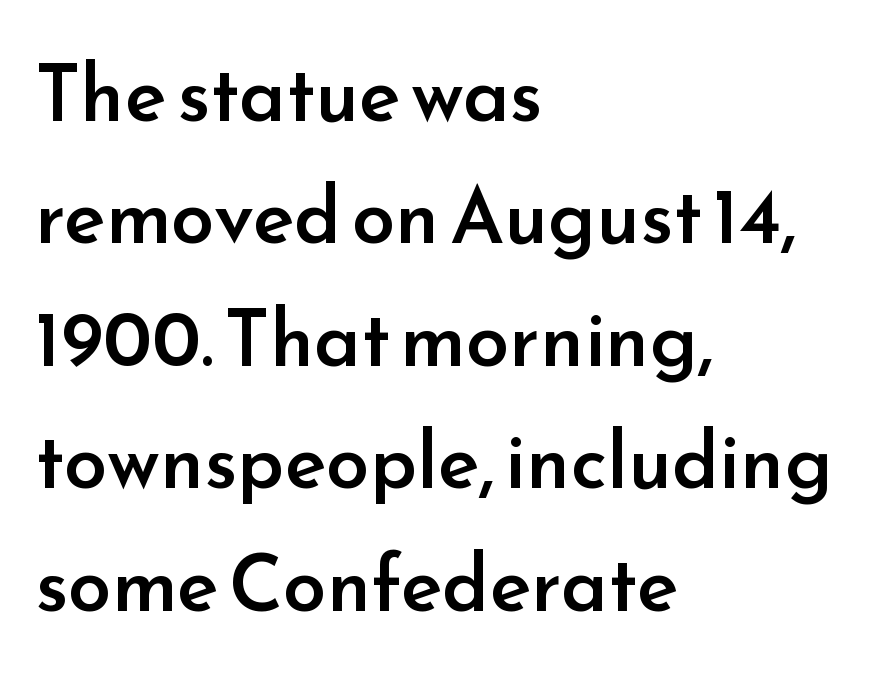
The passage shown is typed in a proportional face where columns would drift. Stems and bowls a touch heavier than normal — semibold. The letterforms sit shoulder to shoulder at normal distance. The strip under each line holds only bare page. Typeset ragged right — the left edge is the straight one. This is roman type, the default non-slanted kind.
